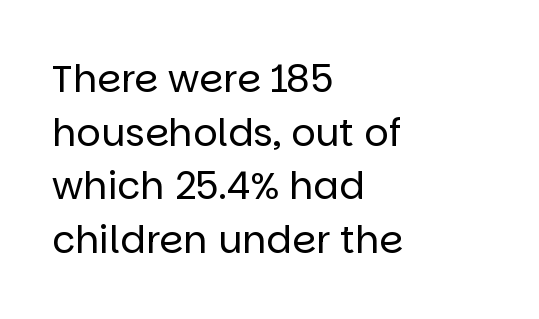
{"serif": "no", "italic": "no", "bold": "no", "weight": "regular", "width": "normal", "stroke_contrast": "low", "x_height": "large", "monospaced": "no", "underline": "no", "align": "left", "line_spacing": "normal", "line_spacing_ratio": 1.41, "letter_spacing": "normal", "letter_spacing_em": 0.0, "glyph_px": 38}
